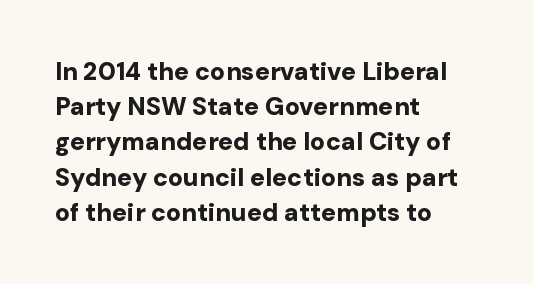
The image shows 25 px bold type, upright; set left-aligned, normal line spacing (1.41x), normal letter spacing, not underlined.
